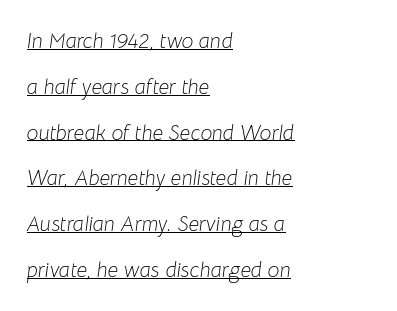
Honestly, the underline is the first thing you notice here. Is the block centered? No — it sits flush against the left margin. The designer dialed line spacing up above the default. Compared with typical body copy, the letter spacing here is the same. Yep, that's italic — everything's leaning.
